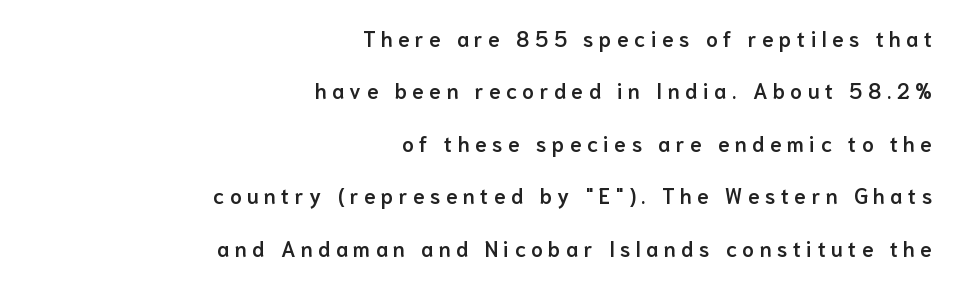
Q: Is the text bold? A: Semi-bold.
Q: Is the text italic (slanted)? A: No, it is upright.
Q: Is the text underlined? A: No.
Q: How is the paragraph aligned? A: Right-aligned.
Q: Is the spacing between letters normal or unusually wide? A: Unusually wide.
Q: Is the spacing between lines tight, normal or loose? A: Loose.
